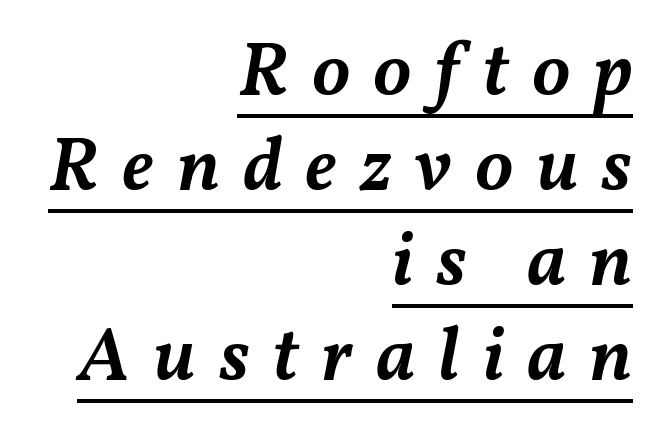
Q: Is the text bold? A: Semi-bold.
Q: Is the text italic (slanted)? A: Yes, it leans right by about 11 degrees.
Q: Is the text underlined? A: Yes.
Q: How is the paragraph aligned? A: Right-aligned.
Q: Is the spacing between letters normal or unusually wide? A: Unusually wide.
Q: Is the spacing between lines tight, normal or loose? A: Normal.
Q: Width (condensed, normal, or wide)? A: Normal.
Q: Stroke contrast? A: Medium.
Q: x-height? A: Medium.
Q: Monospaced? A: No.
